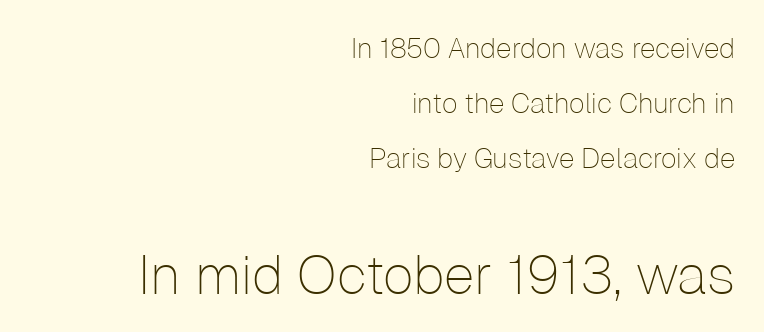
Q: Is the text bold? A: No.
Q: Is the text italic (slanted)? A: No, it is upright.
Q: Is the typeface a serif or a sans-serif typeface? A: Sans-serif.
Q: Is the text underlined? A: No.
Q: How is the paragraph aligned? A: Right-aligned.
Q: Is the spacing between letters normal or unusually wide? A: Normal.
Q: Is the spacing between lines tight, normal or loose? A: Loose.
Q: Which block of text is set in a larger size, the first (top) or the second (bottom)? A: The second (bottom) one.
Q: Width (condensed, normal, or wide)? A: Normal.
Q: Stroke contrast? A: Low.
Q: x-height? A: Medium.
Q: Monospaced? A: No.
